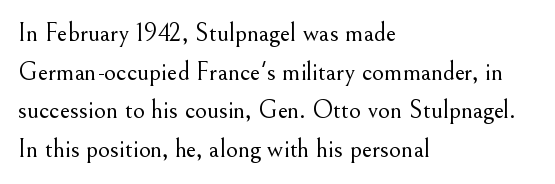
Posture: vertical. The weight tops out at a normal text grade. Words appear dense and cohesive because spacing is normal. If you drew a ruler down the left edge, every line would touch it. Line spacing here is normal. Underline: absent.
